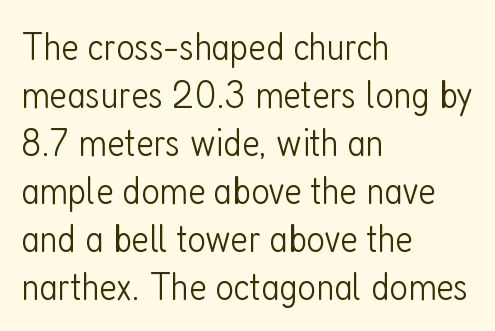
{"serif": "no", "italic": "no", "bold": "no", "weight": "light", "width": "condensed", "stroke_contrast": "low", "x_height": "medium", "monospaced": "no", "underline": "no", "align": "left", "line_spacing_ratio": 1.2, "letter_spacing": "normal", "letter_spacing_em": 0.0, "glyph_px": 40}
